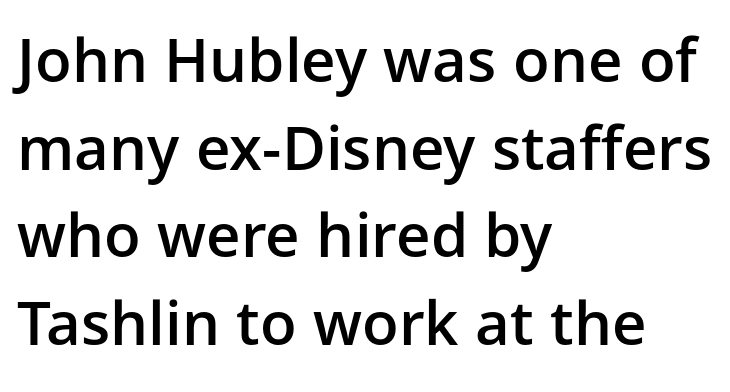
Q: Is the text bold? A: Semi-bold.
Q: Is the text italic (slanted)? A: No, it is upright.
Q: Is the typeface a serif or a sans-serif typeface? A: Sans-serif.
Q: Is the text underlined? A: No.
Q: How is the paragraph aligned? A: Left-aligned.
Q: Is the spacing between letters normal or unusually wide? A: Normal.
Q: Is the spacing between lines tight, normal or loose? A: Normal.
Q: Width (condensed, normal, or wide)? A: Normal.
Q: Stroke contrast? A: Low.
Q: x-height? A: Medium.
Q: Monospaced? A: No.
